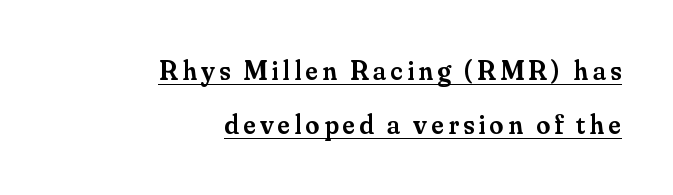
Q: Is the text bold? A: Semi-bold.
Q: Is the text italic (slanted)? A: No, it is upright.
Q: Is the typeface a serif or a sans-serif typeface? A: Serif.
Q: Is the text underlined? A: Yes.
Q: How is the paragraph aligned? A: Right-aligned.
Q: Is the spacing between lines tight, normal or loose? A: Loose.
Q: Width (condensed, normal, or wide)? A: Normal.
Q: Stroke contrast? A: Medium.
Q: x-height? A: Small.
Q: Monospaced? A: No.
